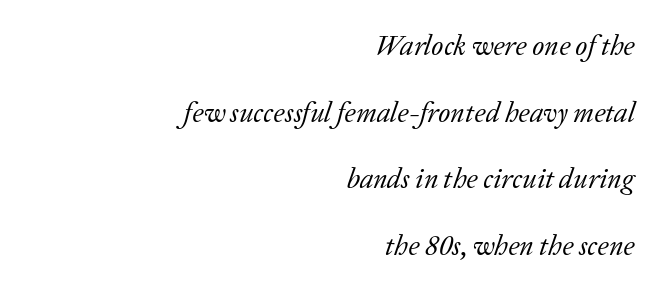
The image shows 28 px regular-weight serif type, italic (leaning right); set right-aligned, loose line spacing (2.38x), normal letter spacing, not underlined; low stroke contrast and a medium x-height.
